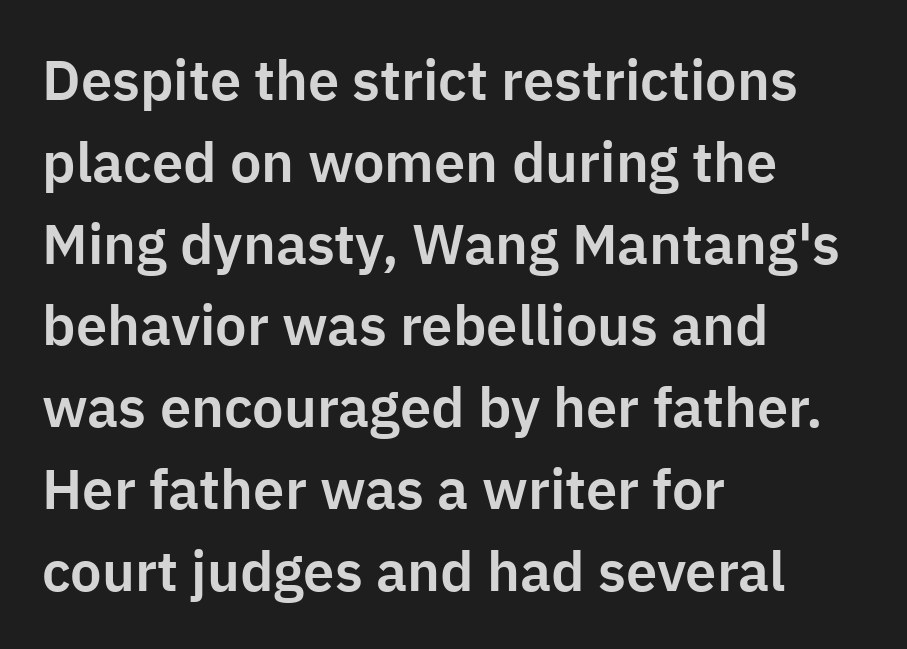
The image shows 56 px sans-serif type, upright; set left-aligned, normal line spacing (1.46x), normal letter spacing, not underlined; low stroke contrast and a medium x-height.
